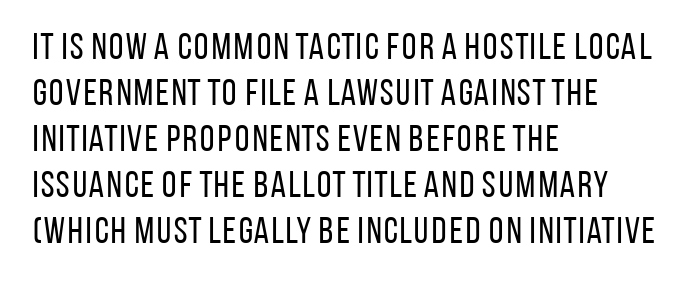
Horizontally, the lines are justified to the leading edge only. Nope, no serifs anywhere on these letters. Posture: straight, roman, zero tilt. Each row of text sits above clean, open space.
